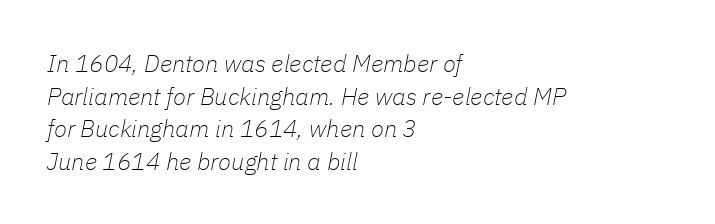
The image shows 24 px text type, italic (leaning right); set left-aligned, normal line spacing (1.36x), normal letter spacing, not underlined.
